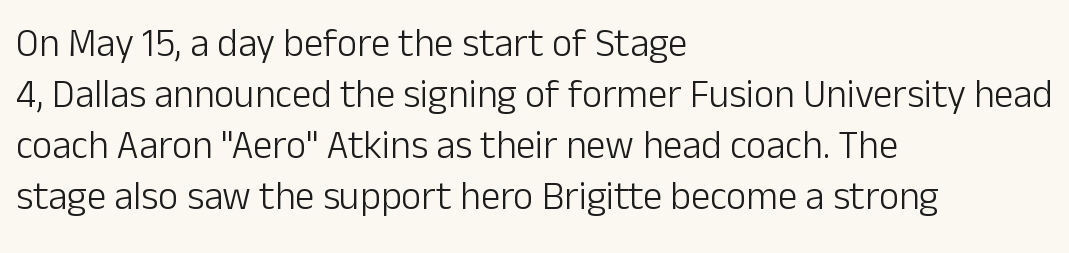
{"serif": "no", "italic": "no", "bold": "no", "weight": "light", "width": "normal", "stroke_contrast": "low", "x_height": "medium", "monospaced": "no", "underline": "no", "align": "left", "line_spacing": "normal", "line_spacing_ratio": 1.31, "letter_spacing": "normal", "letter_spacing_em": 0.0, "glyph_px": 39}
